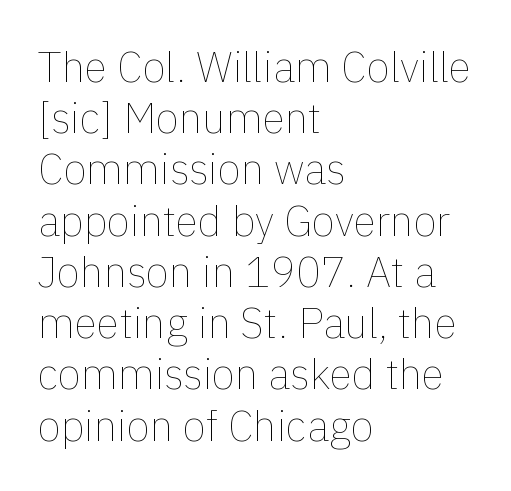
{"italic": "no", "bold": "no", "weight": "thin", "width": "normal", "x_height": "medium", "monospaced": "no", "underline": "no", "align": "left", "line_spacing_ratio": 1.22, "letter_spacing": "normal", "letter_spacing_em": 0.0, "glyph_px": 42}
